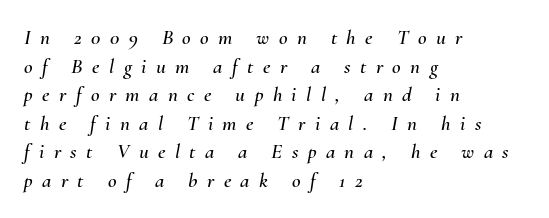
The line texture is sparse and dotted thanks to wide tracking. Descenders are the only things crossing below the line. Regarding leading, the lines here are spaced in the standard way. Is the block centered? No — it sits flush against the left margin. These lines were composed using italics.
